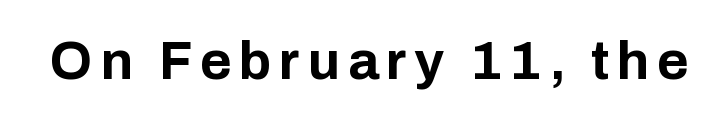
Q: Is the text bold? A: Yes.
Q: Is the text italic (slanted)? A: No, it is upright.
Q: Is the typeface a serif or a sans-serif typeface? A: Sans-serif.
Q: Is the text underlined? A: No.
Q: Width (condensed, normal, or wide)? A: Normal.
Q: Stroke contrast? A: Low.
Q: x-height? A: Medium.
Q: Monospaced? A: No.
